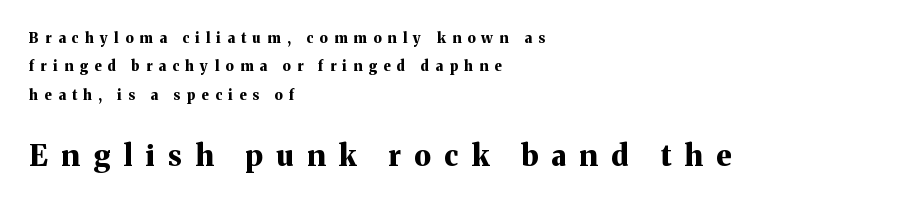
Teacher's note: observe the even left margin — that is flush-left alignment. Yep, those are serifs on the letters. Which of the two is more prominent by size? The second, at the bottom. Do the characters align in a grid? No, the font is proportional. The foot of each line stays bare and open.
